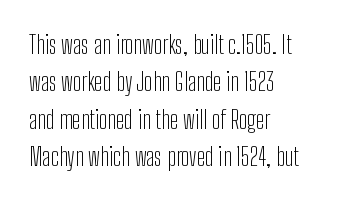
Q: Is the text bold? A: No.
Q: Is the text italic (slanted)? A: No, it is upright.
Q: Is the text underlined? A: No.
Q: How is the paragraph aligned? A: Left-aligned.
Q: Is the spacing between letters normal or unusually wide? A: Normal.
Q: Is the spacing between lines tight, normal or loose? A: Normal.
